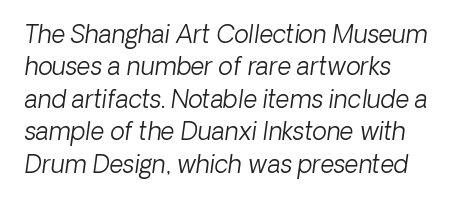
{"italic": "yes", "lean": "right", "slant_degrees": 8, "bold": "no", "underline": "no", "line_spacing": "normal", "line_spacing_ratio": 1.35, "letter_spacing": "normal", "letter_spacing_em": 0.0, "glyph_px": 24}
